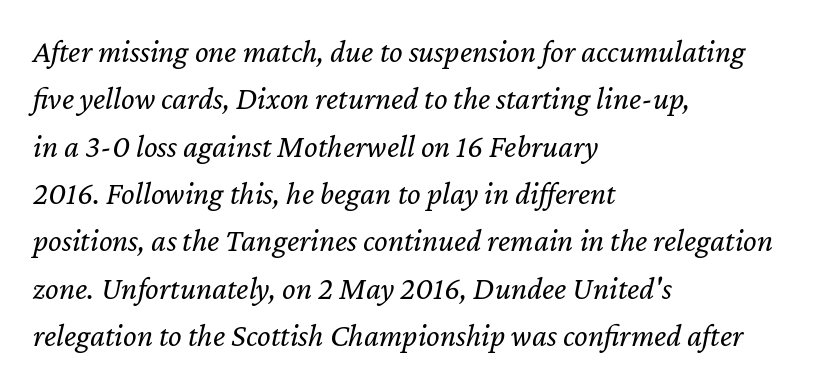
The image shows 32 px regular-weight type, italic (leaning right); set left-aligned, normal line spacing (1.48x), normal letter spacing, not underlined; low stroke contrast and a medium x-height.
